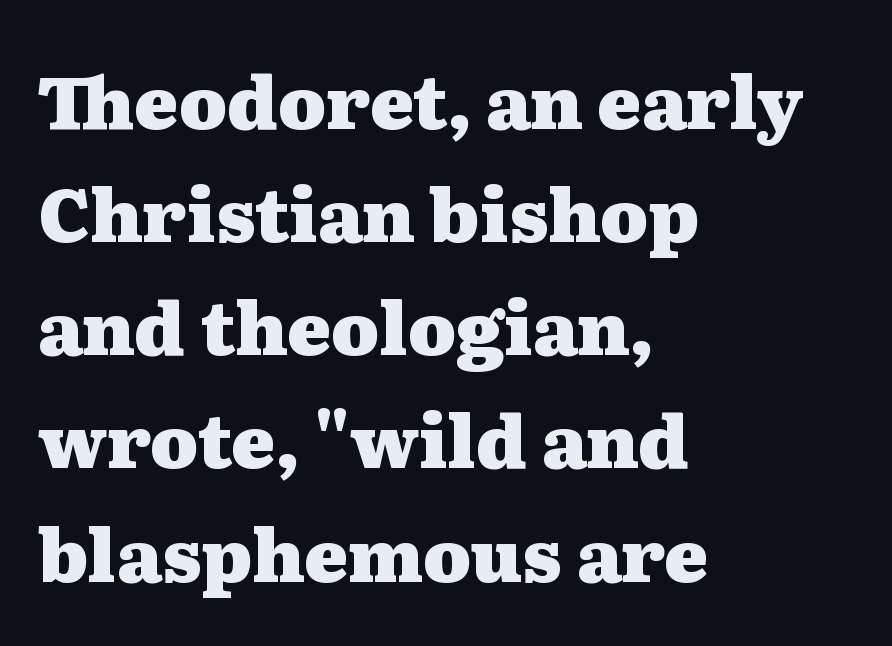
The image shows 73 px heavy, wide serif type, upright; set left-aligned, normal line spacing (1.55x), normal letter spacing, not underlined; medium stroke contrast and a medium x-height.
